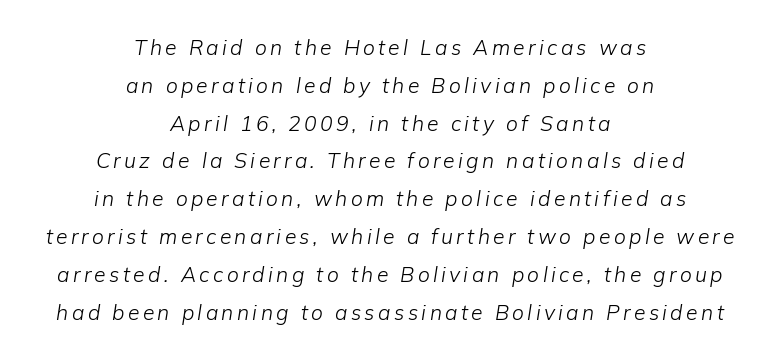
Horizontally, the lines are justified to the midpoint only. This is oblique type, the kind used for emphasis or titles. Descender tails drop into unmarked territory. Stroke mass is kept to a normal reading level or below.
